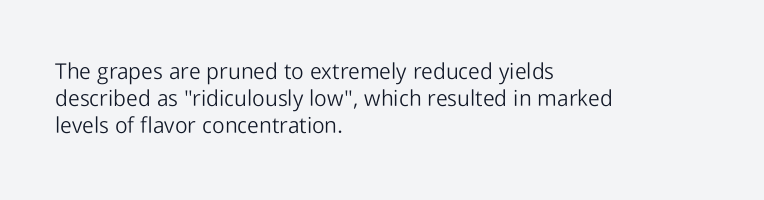
{"italic": "no", "bold": "no", "underline": "no", "align": "left", "line_spacing_ratio": 1.23, "letter_spacing": "normal", "letter_spacing_em": 0.0, "glyph_px": 22}
